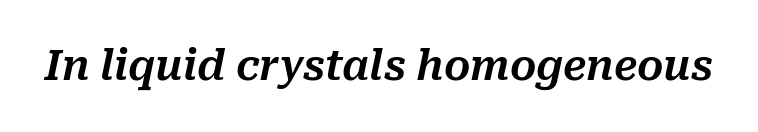
The image shows 41 px text type, italic (leaning right); set normal letter spacing, not underlined; medium stroke contrast and a medium x-height.
